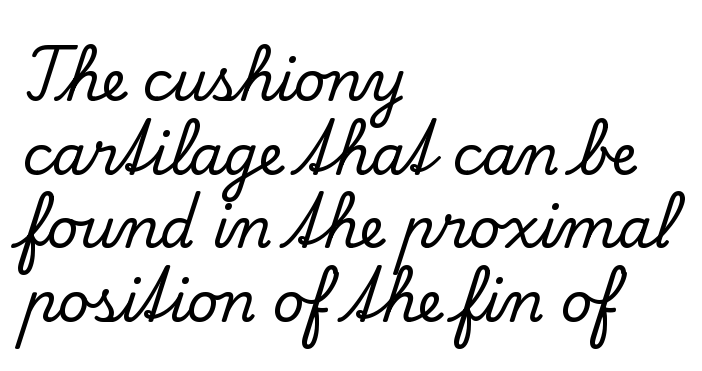
Q: Is the text italic (slanted)? A: Yes.
Q: Is the typeface a serif or a sans-serif typeface? A: Serif.
Q: Is the text underlined? A: No.
Q: How is the paragraph aligned? A: Left-aligned.
Q: Is the spacing between letters normal or unusually wide? A: Normal.
Q: Is the spacing between lines tight, normal or loose? A: Normal.
Q: Width (condensed, normal, or wide)? A: Normal.
Q: Stroke contrast? A: Low.
Q: x-height? A: Small.
Q: Monospaced? A: No.
